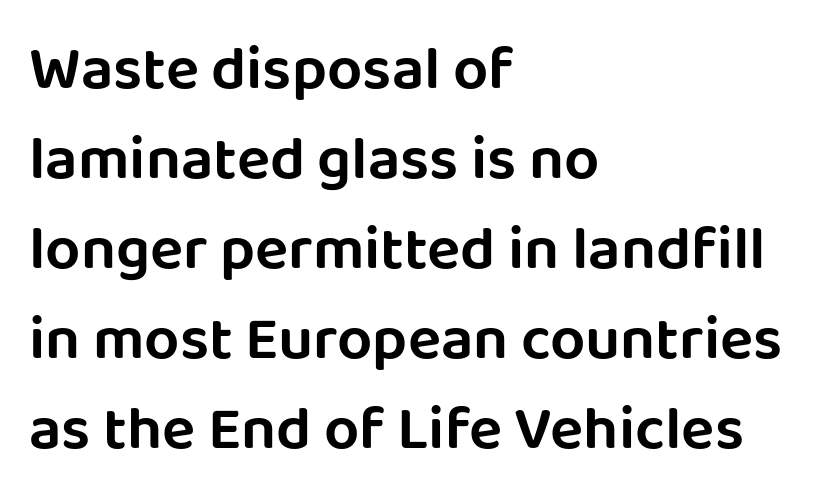
The image shows 62 px sans-serif type, upright; set left-aligned, normal line spacing (1.45x), normal letter spacing, not underlined; low stroke contrast and a large x-height.
